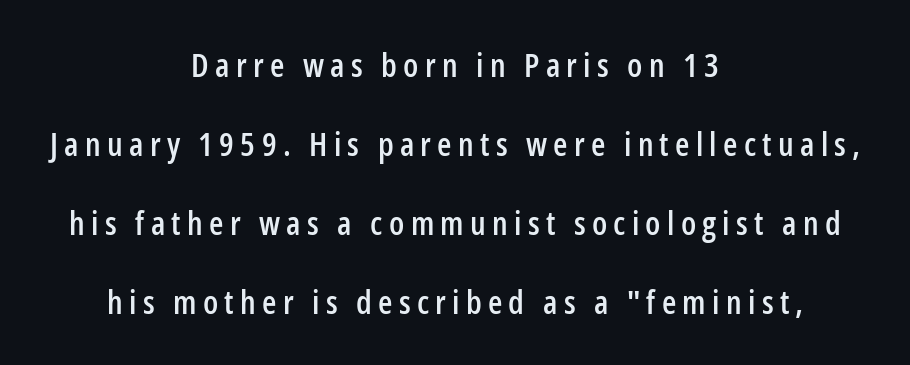
{"serif": "no", "italic": "no", "width": "condensed", "stroke_contrast": "low", "x_height": "medium", "monospaced": "no", "underline": "no", "align": "center", "line_spacing": "loose", "line_spacing_ratio": 2.39, "glyph_px": 33}
